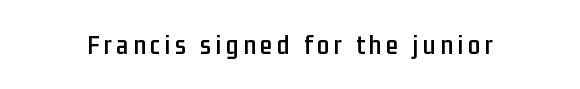
Q: Is the text italic (slanted)? A: No, it is upright.
Q: Is the typeface a serif or a sans-serif typeface? A: Sans-serif.
Q: Is the text underlined? A: No.
Q: Width (condensed, normal, or wide)? A: Condensed.
Q: Stroke contrast? A: Low.
Q: x-height? A: Medium.
Q: Monospaced? A: No.
